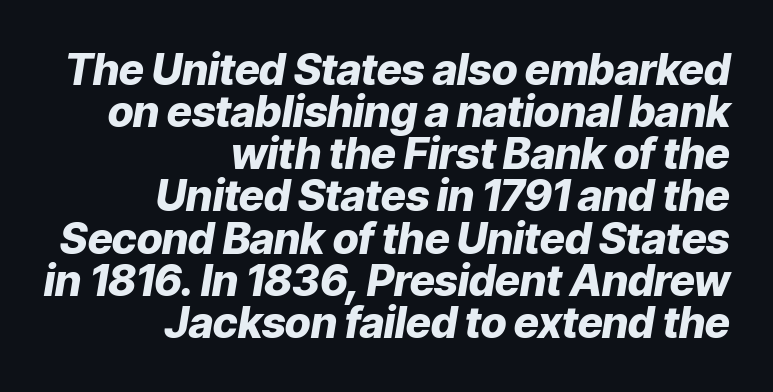
{"italic": "yes", "lean": "right", "slant_degrees": 9, "bold": "yes", "weight": "heavy", "width": "normal", "stroke_contrast": "low", "x_height": "medium", "monospaced": "no", "underline": "no", "align": "right", "line_spacing": "tight", "line_spacing_ratio": 0.98, "letter_spacing": "normal", "letter_spacing_em": 0.0, "glyph_px": 43}
